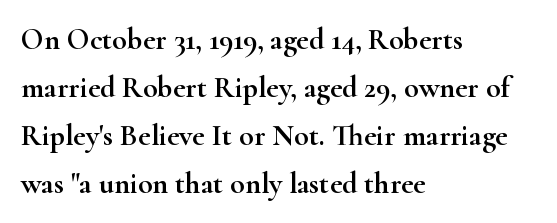
Q: Is the text italic (slanted)? A: No, it is upright.
Q: Is the typeface a serif or a sans-serif typeface? A: Serif.
Q: Is the text underlined? A: No.
Q: How is the paragraph aligned? A: Left-aligned.
Q: Is the spacing between letters normal or unusually wide? A: Normal.
Q: Is the spacing between lines tight, normal or loose? A: Normal.
Q: Width (condensed, normal, or wide)? A: Wide.
Q: Stroke contrast? A: High.
Q: x-height? A: Small.
Q: Monospaced? A: No.
